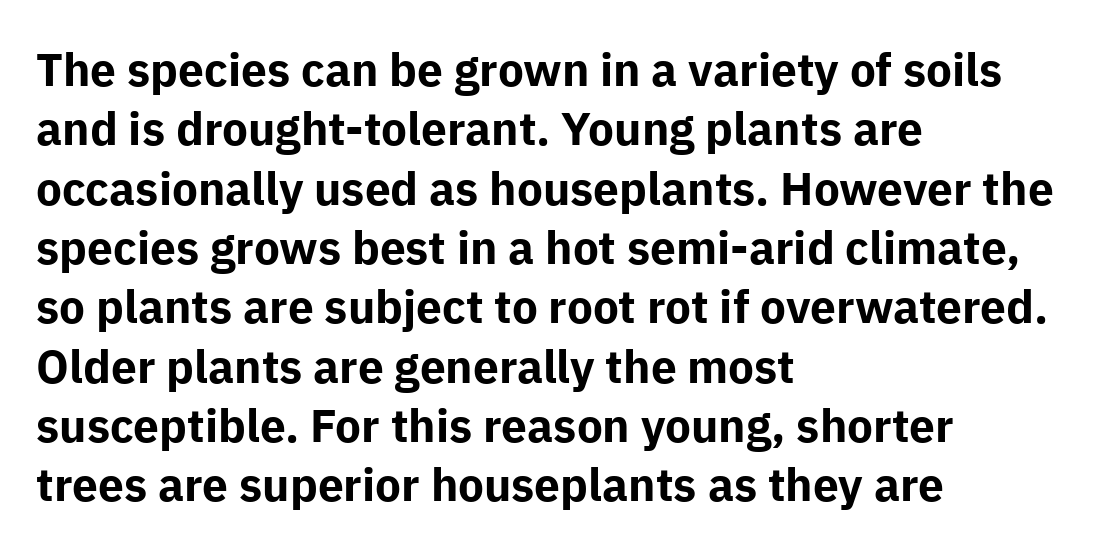
Plenty of ink on the page — the face is bold. Is there much room between lines? A standard amount, neither cramped nor airy. Horizontally, the lines are justified to the leading edge only. Ordinary non-slanted type is in use. The glyphs are unaccompanied by any horizontal stroke below them.
